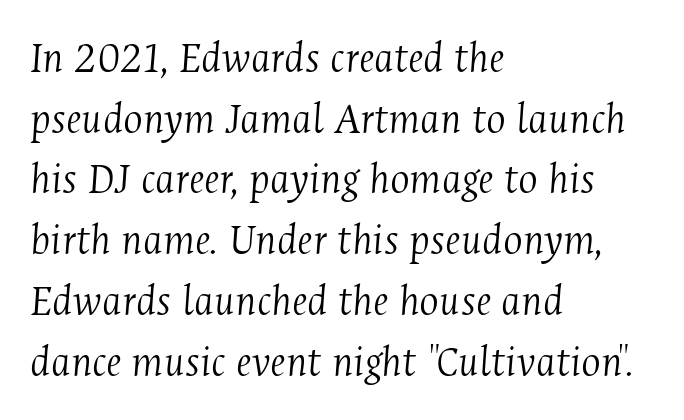
Q: Is the text bold? A: No.
Q: Is the text italic (slanted)? A: Yes, it leans right by about 4 degrees.
Q: Is the typeface a serif or a sans-serif typeface? A: Serif.
Q: Is the text underlined? A: No.
Q: How is the paragraph aligned? A: Left-aligned.
Q: Is the spacing between letters normal or unusually wide? A: Normal.
Q: Is the spacing between lines tight, normal or loose? A: Normal.
Q: Width (condensed, normal, or wide)? A: Condensed.
Q: Stroke contrast? A: Medium.
Q: x-height? A: Medium.
Q: Monospaced? A: No.
